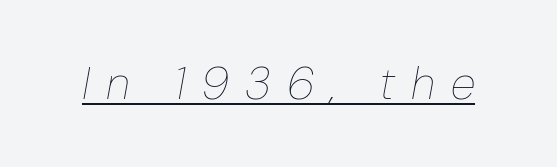
The image shows 46 px thin, condensed type, italic (leaning right); set unusually wide letter spacing (+0.35 em), underlined; low stroke contrast and a medium x-height.
